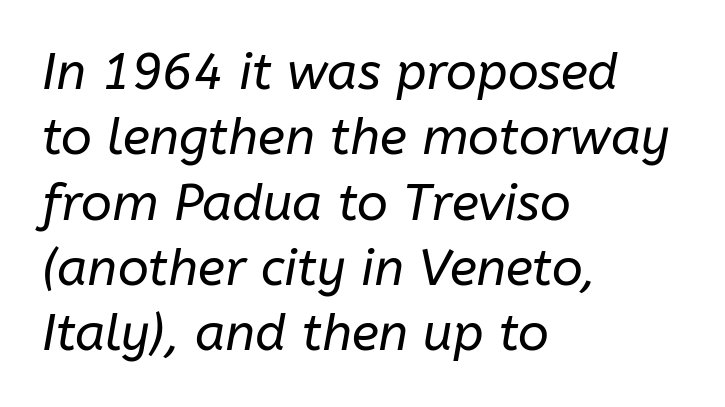
The image shows 51 px regular-weight type, italic (leaning right); set left-aligned, normal line spacing (1.28x), normal letter spacing, not underlined; low stroke contrast and a medium x-height.
